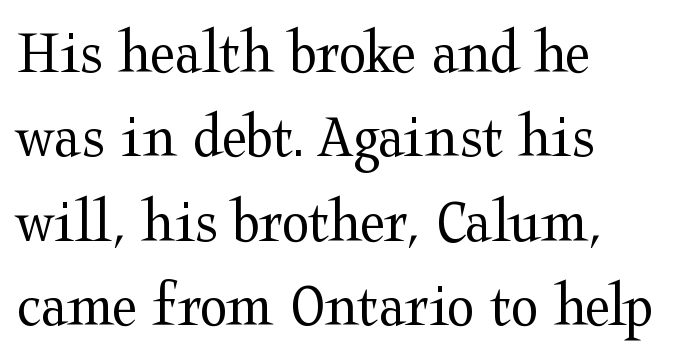
Unbolded letterforms with no extra heft. Students, note that the glyphs here touch the page at normal intervals. Honestly, the row spacing looks completely unremarkable. Designer's note — italics off, roman on.
